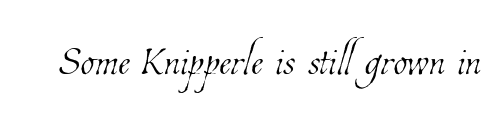
The horizontal fit of the characters is conventional and even. Stroke thickness stays within the range of a standard reading face or lighter. Proportional: the letters do not fall into vertical columns. Each row of text sits above clean, open space.
